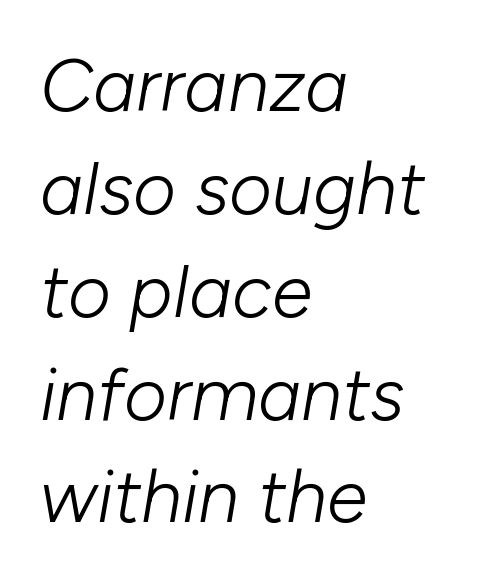
{"italic": "yes", "lean": "right", "slant_degrees": 10, "bold": "no", "weight": "light", "width": "normal", "stroke_contrast": "low", "x_height": "medium", "monospaced": "no", "underline": "no", "align": "left", "line_spacing": "normal", "line_spacing_ratio": 1.39, "letter_spacing": "normal", "letter_spacing_em": 0.0, "glyph_px": 74}
